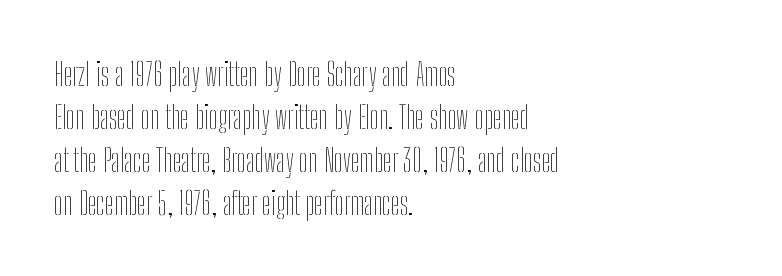
The strip under each line holds only bare page. Posture: straight, roman, zero tilt. In terms of leading, this rendering sits right in the middle. Tracking here is standard; glyphs follow each other at the usual distance. The letters advance in unequal steps, a hallmark of proportional type. The paragraph shown leans on its left margin.
